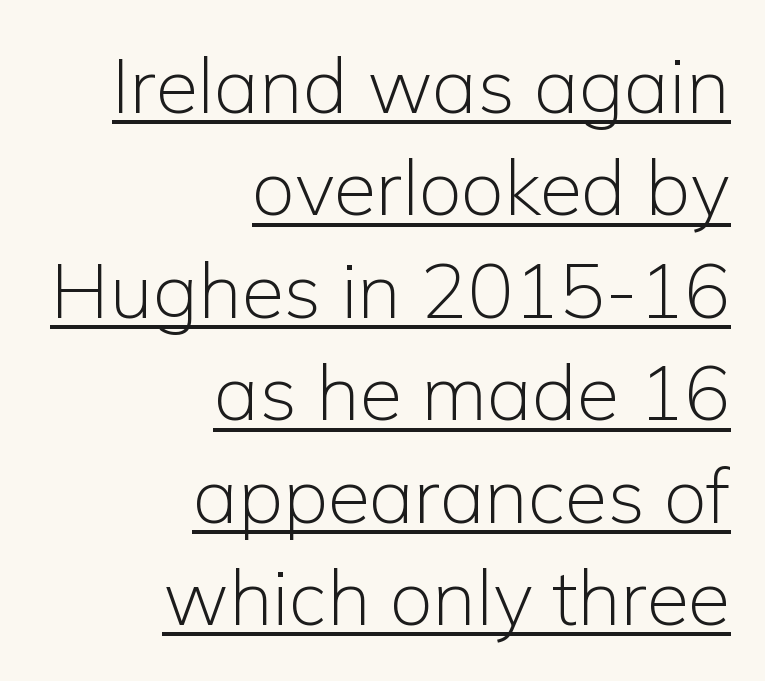
{"serif": "no", "italic": "no", "bold": "no", "weight": "light", "width": "normal", "stroke_contrast": "low", "x_height": "medium", "monospaced": "no", "underline": "yes", "align": "right", "line_spacing": "normal", "line_spacing_ratio": 1.33, "letter_spacing": "normal", "letter_spacing_em": 0.0, "glyph_px": 77}
